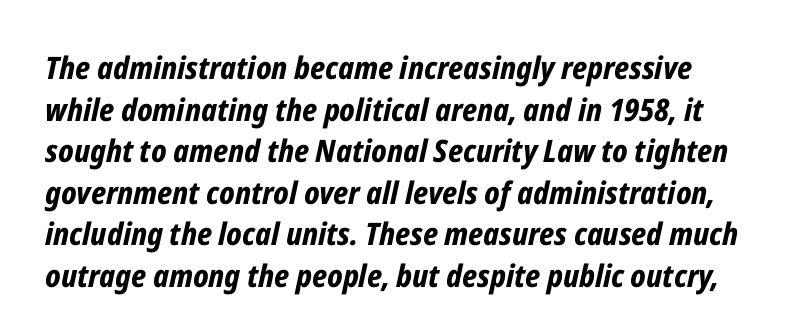
Beneath every word, the page is bare. Each word holds together tightly as a unit, with standard inter-letter gaps. Posture: slanted. The rendering uses natural spacing where letterforms have individual widths.
